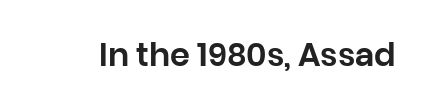
{"serif": "no", "italic": "no", "width": "normal", "stroke_contrast": "low", "x_height": "large", "monospaced": "no", "underline": "no", "letter_spacing": "normal", "letter_spacing_em": 0.0, "glyph_px": 32}
